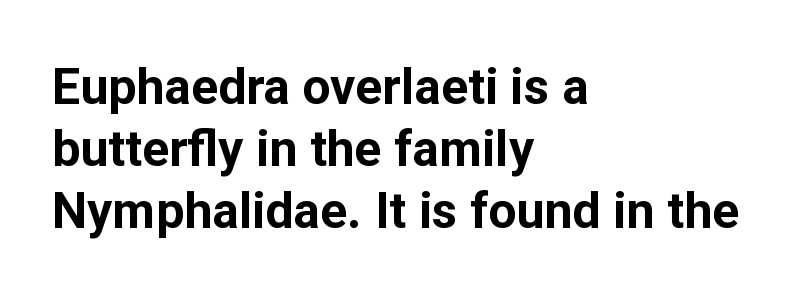
Typographic density is high because the face is bold. A clean baseline with only descenders dipping below it. The text was rendered using a sans face with plain stroke endings. Standard letterfit; no display-style spreading of the glyphs. The face used here is proportionally spaced, like ordinary book or web type.
